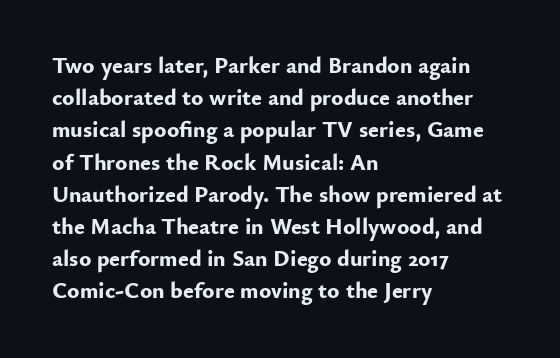
Teacher's note: observe the even left margin — that is flush-left alignment. Tracking here is standard; glyphs follow each other at the usual distance. Horizontal bands of white between lines are of average thickness. Is the type bold? Yes — the strokes are clearly thick and heavy. This is the regular roman posture of the typeface.
